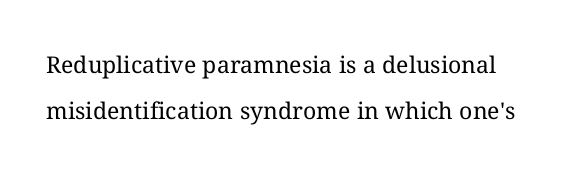
The image shows 23 px text type, upright; set loose line spacing (1.99x), normal letter spacing, not underlined.
